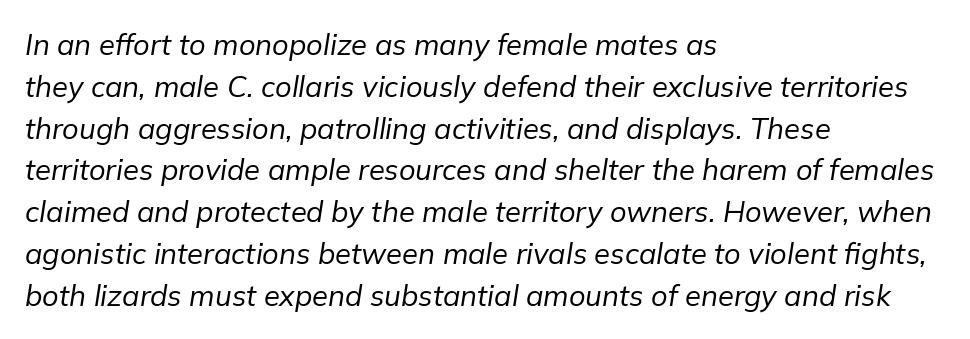
{"italic": "yes", "lean": "right", "slant_degrees": 9, "bold": "no", "weight": "regular", "width": "normal", "stroke_contrast": "low", "x_height": "medium", "monospaced": "no", "underline": "no", "align": "left", "line_spacing": "normal", "line_spacing_ratio": 1.44, "letter_spacing": "normal", "letter_spacing_em": 0.0, "glyph_px": 29}
